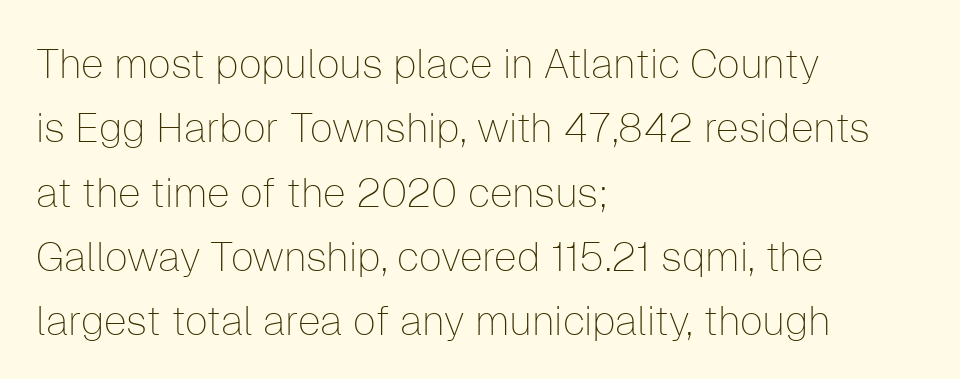
A typesetter would call this proportional, since set widths differ per character. This rendering uses left alignment, leaving the right contour irregular. Descender tails drop into unmarked territory. The leading is moderate, giving the passage an even texture. The text was rendered using a sans face with plain stroke endings.
